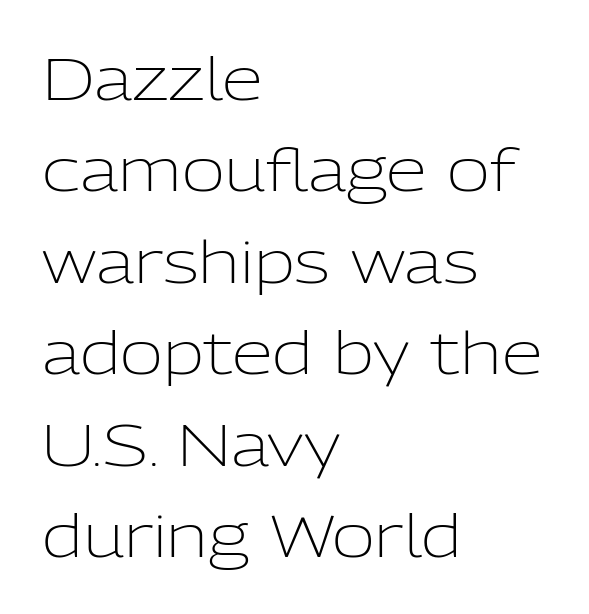
{"serif": "no", "italic": "no", "bold": "no", "weight": "light", "width": "normal", "stroke_contrast": "low", "x_height": "medium", "monospaced": "no", "underline": "no", "align": "left", "line_spacing": "normal", "line_spacing_ratio": 1.55, "letter_spacing": "normal", "letter_spacing_em": 0.0, "glyph_px": 59}
